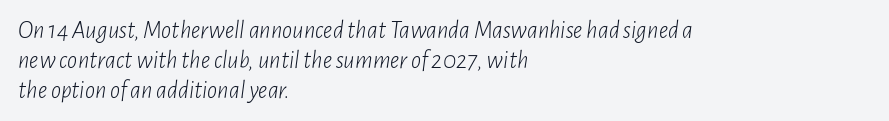
Q: Is the text bold? A: No.
Q: Is the text italic (slanted)? A: Yes, it leans right by about 7 degrees.
Q: Is the text underlined? A: No.
Q: How is the paragraph aligned? A: Left-aligned.
Q: Is the spacing between letters normal or unusually wide? A: Normal.
